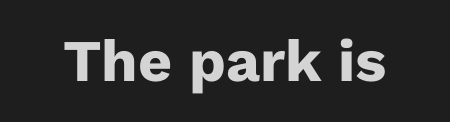
The image shows 59 px heavy sans-serif type, upright; set normal letter spacing, not underlined; low stroke contrast and a medium x-height.
